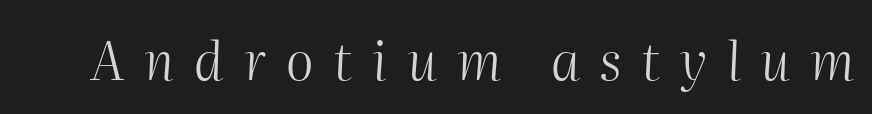
You could not count columns in this text — the font is proportionally spaced. Glance below the letters and you will spot only blank space. Is this a heavy cut? Hardly; it is regular or lighter. Between one letter and the next there's a generous, obvious gap. The font's italic variant was chosen for this text.
